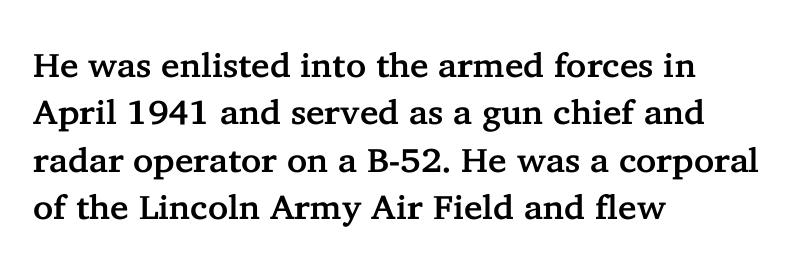
{"serif": "yes", "italic": "no", "width": "normal", "stroke_contrast": "low", "x_height": "medium", "monospaced": "no", "underline": "no", "align": "left", "line_spacing": "normal", "line_spacing_ratio": 1.39, "letter_spacing": "normal", "letter_spacing_em": 0.0, "glyph_px": 34}
